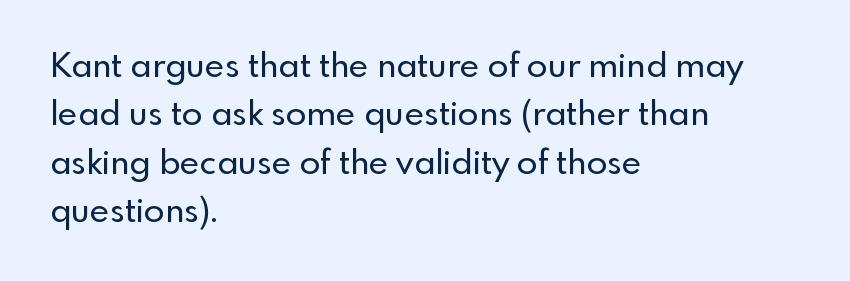
Q: Is the text italic (slanted)? A: No, it is upright.
Q: Is the typeface a serif or a sans-serif typeface? A: Sans-serif.
Q: Is the text underlined? A: No.
Q: How is the paragraph aligned? A: Left-aligned.
Q: Is the spacing between letters normal or unusually wide? A: Normal.
Q: Is the spacing between lines tight, normal or loose? A: Normal.
Q: Width (condensed, normal, or wide)? A: Normal.
Q: x-height? A: Small.
Q: Monospaced? A: No.
